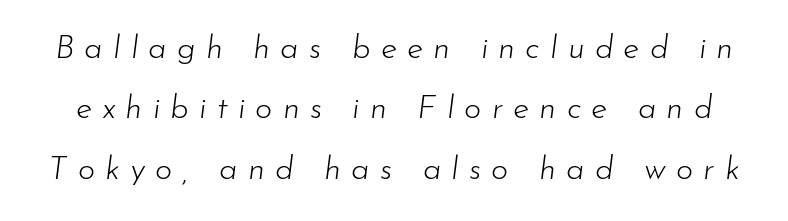
The text carries the slant typical of an italic or oblique font. Looks like regular typesetting: each glyph gets only the width it needs. The space beneath each line is pristine and unruled. No extra ink here — the face is not bold. In terms of letterspacing, this is a distinctly airy, spread setting.
